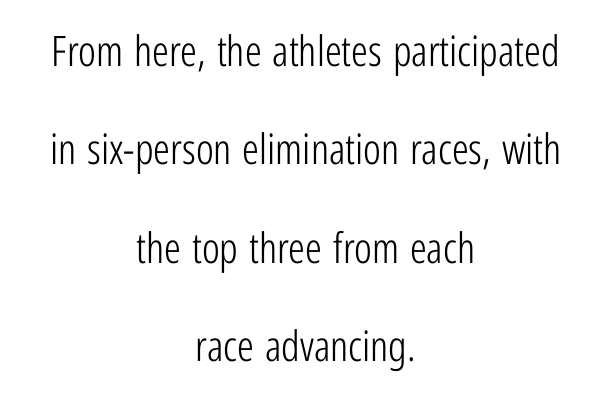
{"serif": "no", "italic": "no", "bold": "no", "weight": "light", "width": "condensed", "stroke_contrast": "low", "x_height": "medium", "monospaced": "no", "underline": "no", "align": "center", "line_spacing": "loose", "line_spacing_ratio": 2.34, "letter_spacing": "normal", "letter_spacing_em": 0.0, "glyph_px": 42}
